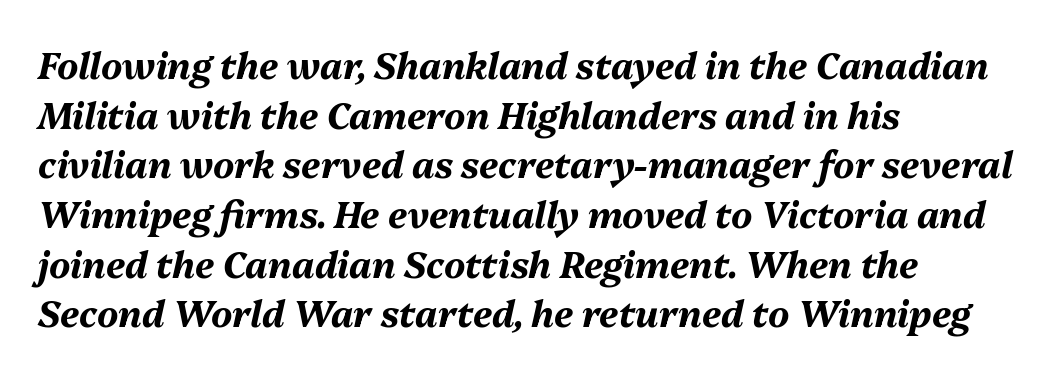
An italicized treatment has been applied to the whole sample. Spacing between characters is what you'd get straight out of the box. Beneath every word, the page is bare. What weight is shown? A full bold with thick strokes. Proportional: the letters do not fall into vertical columns. Which margin do the lines hug? The left one — the right edge is uneven.
